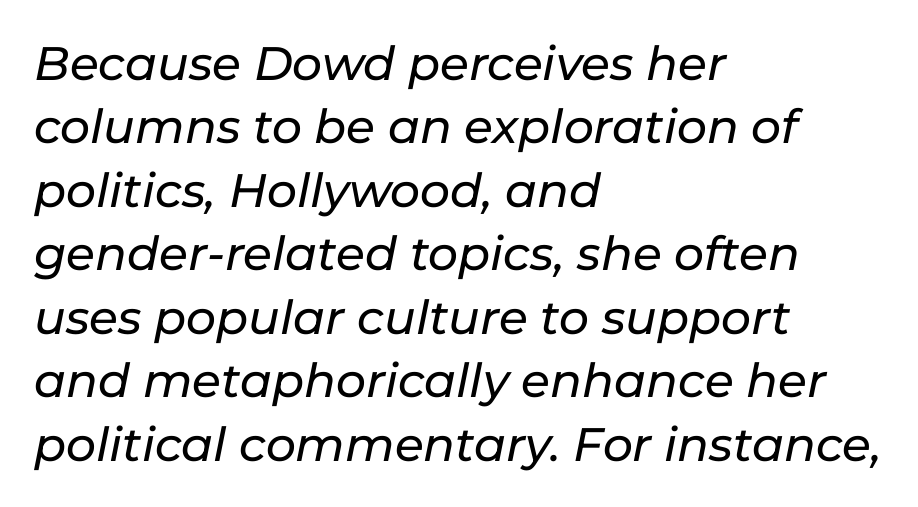
The image shows 47 px text type, italic (leaning right); set left-aligned, normal line spacing (1.35x), normal letter spacing, not underlined; low stroke contrast and a medium x-height.
